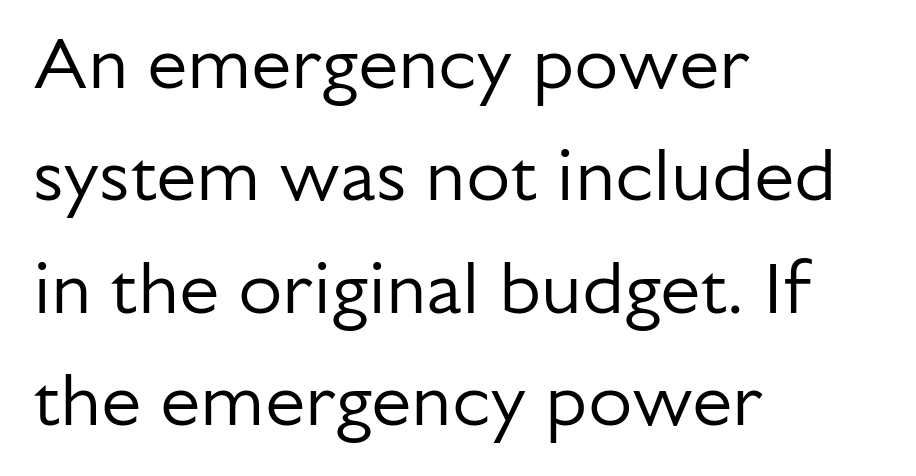
A typesetter would call this proportional, since set widths differ per character. Check the space under the baseline: it is left empty. Glyph-to-glyph distance matches everyday printed text. Reading down the block, your eye returns to a fixed left position each line. Quick note: interline space is typical.
